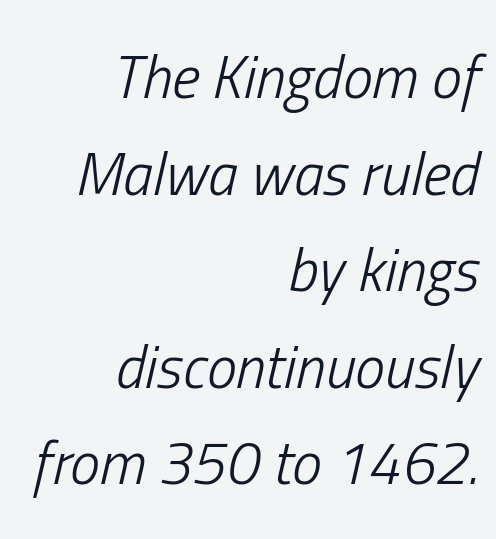
The image shows 60 px light, condensed type, italic (leaning right); set right-aligned, normal line spacing (1.61x), normal letter spacing, not underlined; low stroke contrast and a medium x-height.
